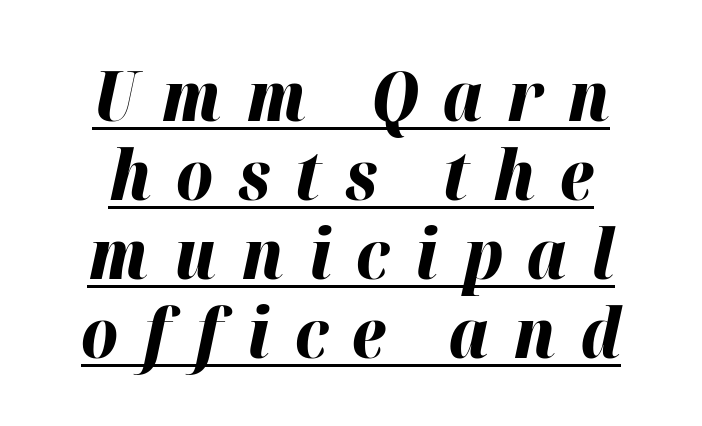
Varying glyph widths throughout — classic text-font behaviour. Compared with typical body copy, the letter spacing here is much looser. Check the space under the baseline: a stroke is drawn there. Tightly led — the rows are bunched. Slant detected: the letters are inclined. These lines are centered, leaving both edges ragged.
